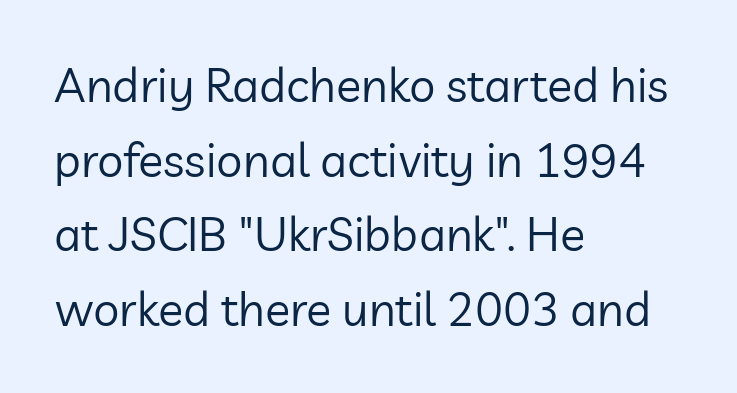
The image shows 47 px regular-weight sans-serif type, upright; set left-aligned, normal line spacing (1.59x), normal letter spacing, not underlined; low stroke contrast and a medium x-height.
